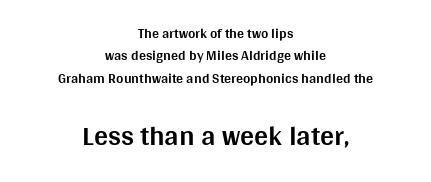
The image shows 28 px bold sans-serif type, upright; set centered, normal line spacing (1.59x), normal letter spacing, not underlined; the second (bottom) block is 2.0x larger; medium stroke contrast and a large x-height.
